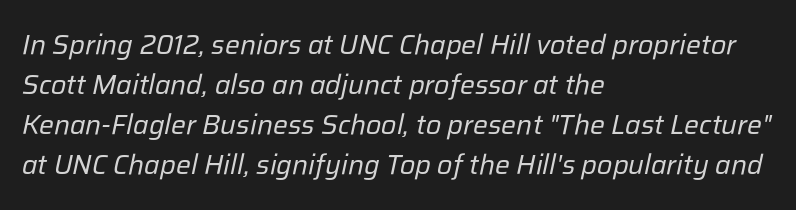
The image shows 28 px regular-weight type, italic (leaning right); set left-aligned, normal line spacing (1.43x), normal letter spacing, not underlined; low stroke contrast and a medium x-height.
